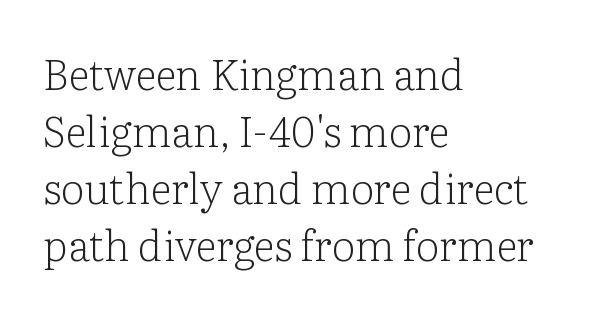
Q: Is the text bold? A: No.
Q: Is the text italic (slanted)? A: No, it is upright.
Q: Is the typeface a serif or a sans-serif typeface? A: Serif.
Q: Is the text underlined? A: No.
Q: How is the paragraph aligned? A: Left-aligned.
Q: Is the spacing between letters normal or unusually wide? A: Normal.
Q: Is the spacing between lines tight, normal or loose? A: Normal.
Q: Width (condensed, normal, or wide)? A: Normal.
Q: Stroke contrast? A: Low.
Q: x-height? A: Medium.
Q: Monospaced? A: No.
